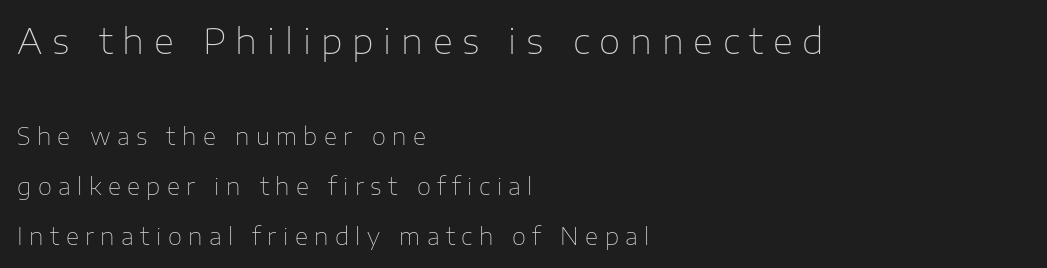
The image shows 35 px thin sans-serif type, upright; set left-aligned, loose line spacing (2.17x), unusually wide letter spacing (+0.28 em), not underlined; the first (top) block is 1.52x larger; low stroke contrast and a medium x-height.
